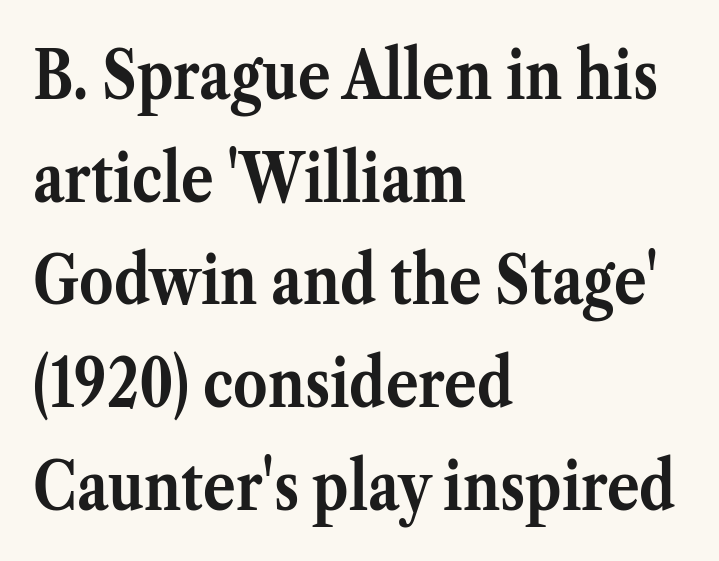
Q: Is the text bold? A: Yes.
Q: Is the text italic (slanted)? A: No, it is upright.
Q: Is the typeface a serif or a sans-serif typeface? A: Serif.
Q: Is the text underlined? A: No.
Q: How is the paragraph aligned? A: Left-aligned.
Q: Is the spacing between letters normal or unusually wide? A: Normal.
Q: Is the spacing between lines tight, normal or loose? A: Normal.
Q: Width (condensed, normal, or wide)? A: Normal.
Q: Stroke contrast? A: Medium.
Q: x-height? A: Medium.
Q: Monospaced? A: No.
